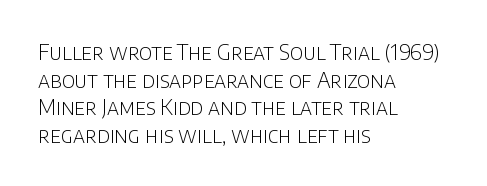
{"italic": "no", "bold": "no", "underline": "no", "align": "left", "line_spacing": "normal", "line_spacing_ratio": 1.31, "letter_spacing": "normal", "letter_spacing_em": 0.0, "glyph_px": 21}
